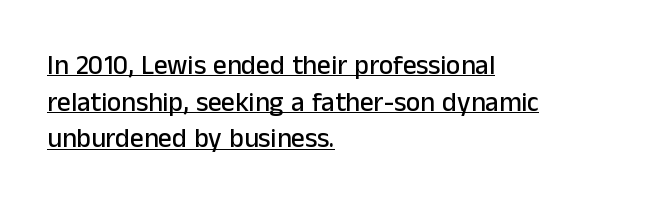
{"italic": "no", "underline": "yes", "align": "left", "line_spacing": "normal", "line_spacing_ratio": 1.36, "letter_spacing": "normal", "letter_spacing_em": 0.0, "glyph_px": 27}
